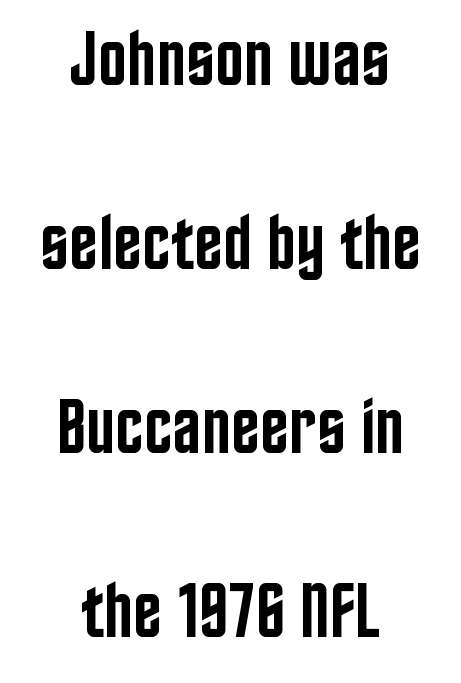
Leading is clearly above the norm, producing a sparse column. A student would call this center alignment; a typographer would say set centered. Proportional: the letters do not fall into vertical columns. Classification — sans serif. Set as a demibold, roughly 600 on the weight scale. The tracking reads as untouched default to a designer's eye.
